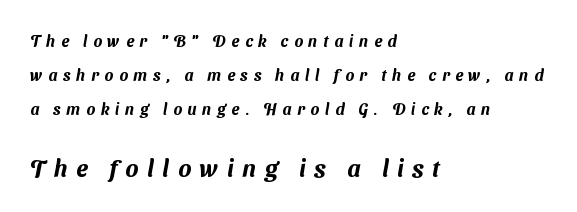
The image shows 24 px text type; set left-aligned, loose line spacing (2.14x), unusually wide letter spacing (+0.36 em), not underlined; the second (bottom) block is 1.5x larger.
